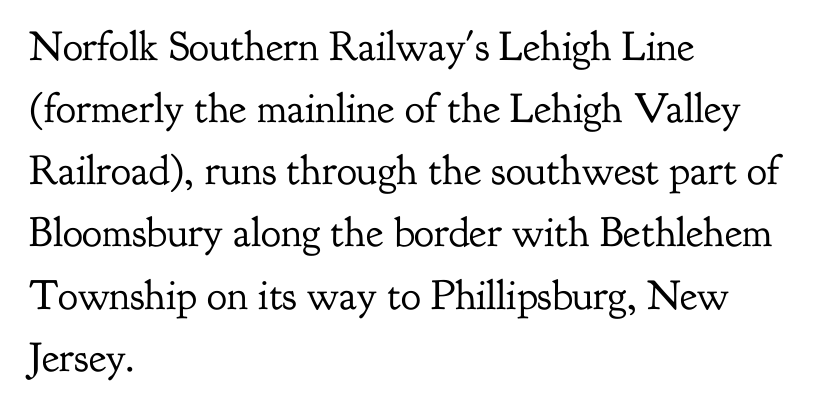
{"serif": "yes", "italic": "no", "bold": "no", "weight": "regular", "width": "normal", "stroke_contrast": "low", "x_height": "small", "monospaced": "no", "underline": "no", "align": "left", "line_spacing": "normal", "line_spacing_ratio": 1.48, "letter_spacing": "normal", "letter_spacing_em": 0.0, "glyph_px": 42}
